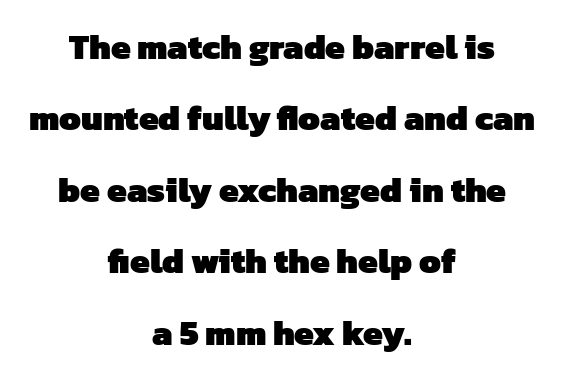
The image shows 35 px heavy sans-serif type; set centered, loose line spacing (2.04x), normal letter spacing, not underlined; low stroke contrast and a medium x-height.
